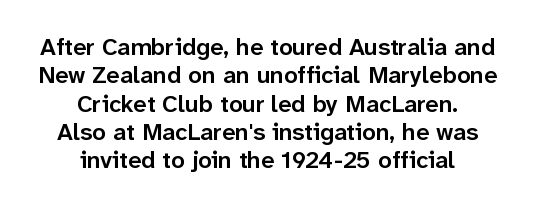
These words are printed semibold, heavier than regular yet not bold. Quick note: underline off. The face used here is rendered with its standard letterfit. Italic? Not at all — the glyphs are vertical. Where is the straight margin? There isn't one; the lines are centered.
